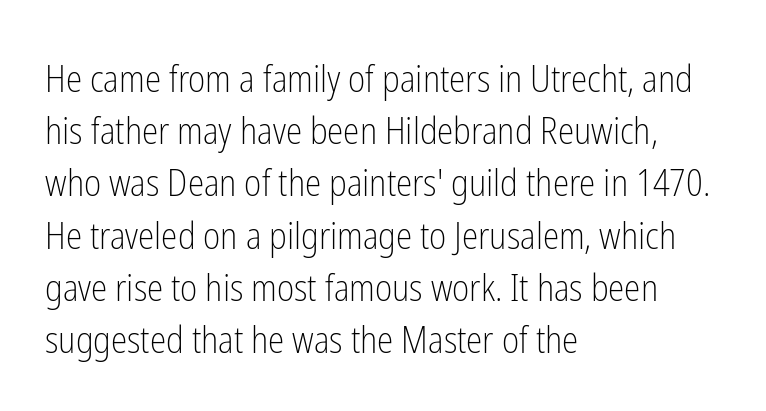
Does the leading feel generous? No, just average. Underlining? Definitely not there. Nothing heavy about these letters — not bold at all. Short note: letters normally spaced. The font family rendered here belongs to the sans-serif group. The type sits square on the baseline with zero lean.
